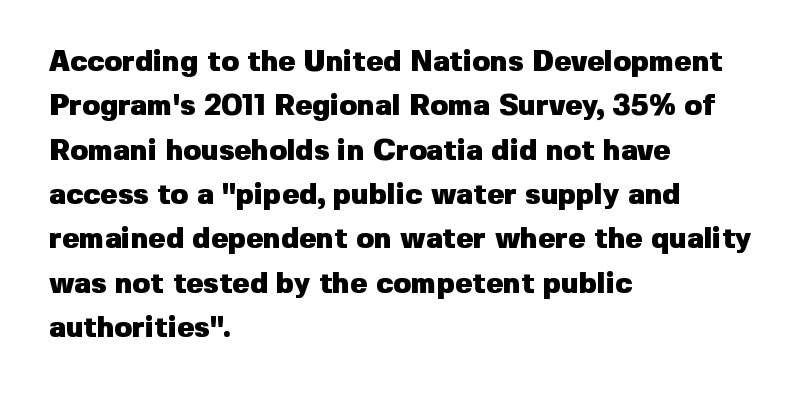
Q: Is the text bold? A: Yes.
Q: Is the text italic (slanted)? A: No, it is upright.
Q: Is the typeface a serif or a sans-serif typeface? A: Sans-serif.
Q: Is the text underlined? A: No.
Q: How is the paragraph aligned? A: Left-aligned.
Q: Is the spacing between letters normal or unusually wide? A: Normal.
Q: Is the spacing between lines tight, normal or loose? A: Normal.
Q: Width (condensed, normal, or wide)? A: Normal.
Q: Stroke contrast? A: Low.
Q: x-height? A: Medium.
Q: Monospaced? A: No.
